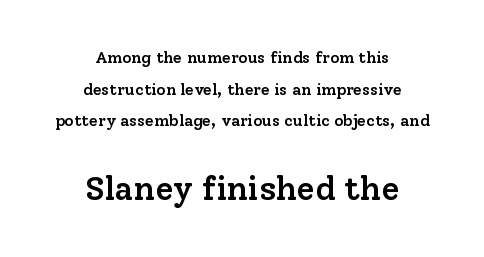
Weight check: semibold — heavier than regular, not quite bold. Posture: upright roman. Leading: increased. The face used here is rendered with its standard letterfit. Typographically, this falls in the serif category.
